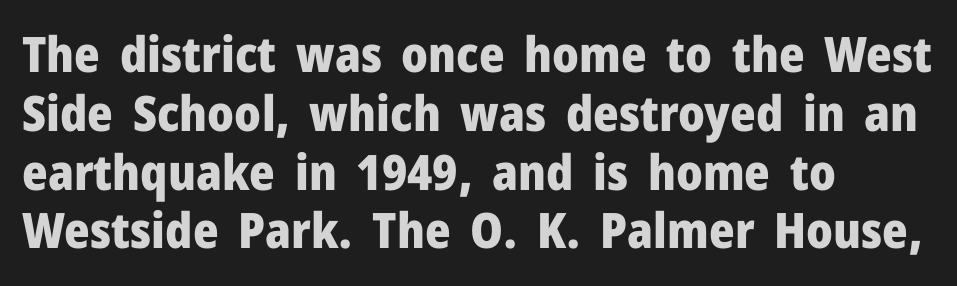
The image shows 49 px heavy sans-serif type, upright; set left-aligned, line spacing 1.2x, normal letter spacing, not underlined; low stroke contrast and a medium x-height.
